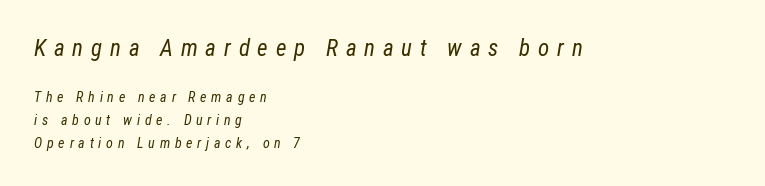
Q: Is the text bold? A: No.
Q: Is the text italic (slanted)? A: Yes, it leans right by about 12 degrees.
Q: Is the text underlined? A: No.
Q: How is the paragraph aligned? A: Left-aligned.
Q: Is the spacing between letters normal or unusually wide? A: Unusually wide.
Q: Is the spacing between lines tight, normal or loose? A: Normal.
Q: Which block of text is set in a larger size, the first (top) or the second (bottom)? A: The first (top) one.
